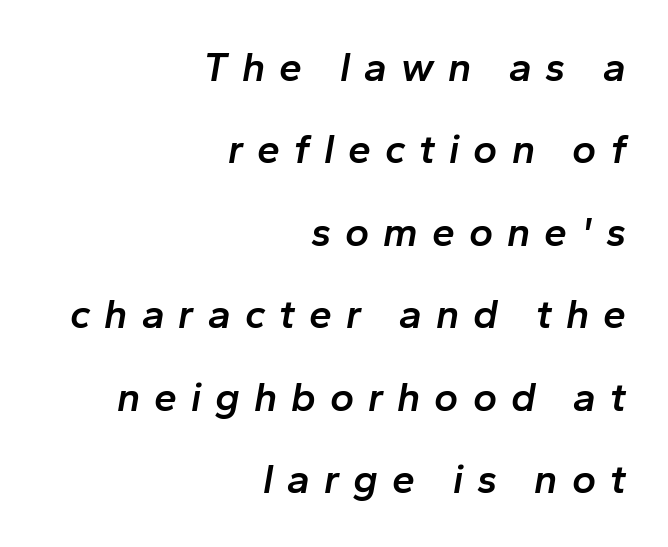
The image shows 41 px semibold type, italic (leaning right); set right-aligned, loose line spacing (2.01x), unusually wide letter spacing (+0.34 em), not underlined; low stroke contrast and a medium x-height.
